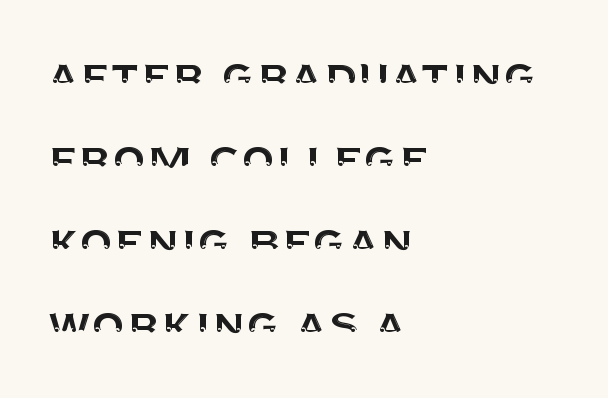
{"serif": "no", "italic": "no", "width": "normal", "stroke_contrast": "medium", "x_height": "large", "monospaced": "no", "underline": "no", "align": "left", "line_spacing": "normal", "line_spacing_ratio": 1.54, "letter_spacing": "normal", "letter_spacing_em": 0.0, "glyph_px": 54}
